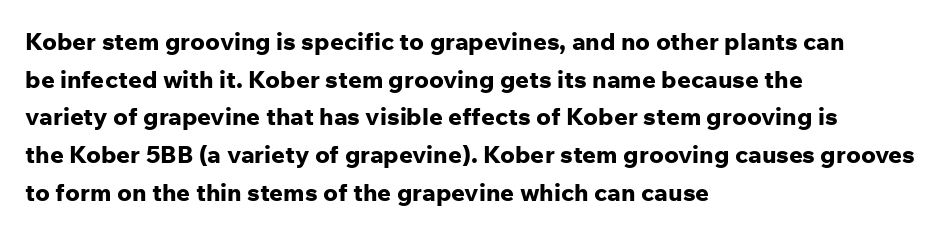
The image shows 24 px bold type, upright; set left-aligned, normal line spacing (1.57x), normal letter spacing, not underlined.
